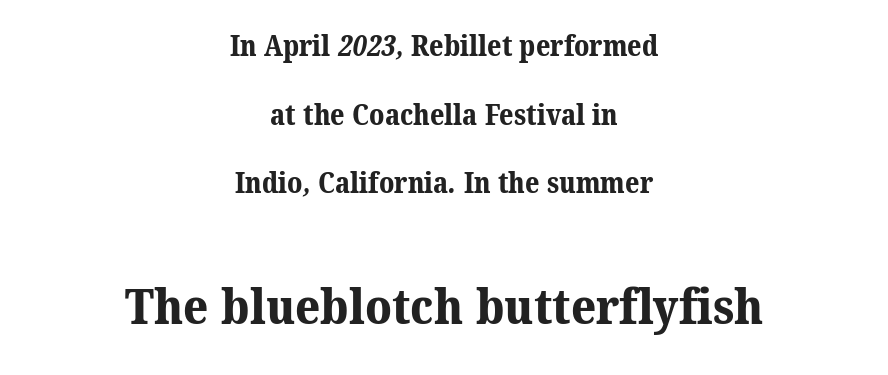
The type is set solid horizontally, with unmodified tracking. Which margin do the lines hug? Neither — every line sits in the middle. The rendering uses natural spacing where letterforms have individual widths. Just letters on the line, the space beneath them empty. These lines are composed in type with serifs. How heavy is the stroke? Heavy — this is a bold.
